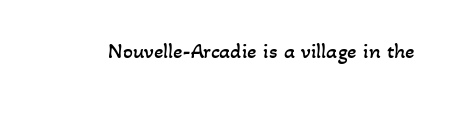
Q: Is the text bold? A: No.
Q: Is the text underlined? A: No.
Q: Is the spacing between letters normal or unusually wide? A: Normal.
